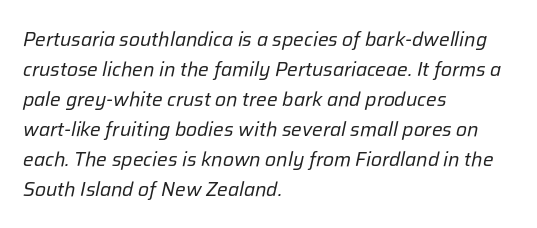
The specimen reads as italic at a glance. This block has exactly the height ordinary leading produces. Plain, unruled lines of type. Weight class: somewhere from thin through regular. Line beginnings align vertically; line endings do not. How are the letters spaced? Ordinarily, with no added tracking.
